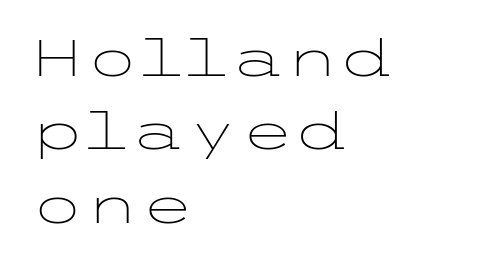
Q: Is the text bold? A: No.
Q: Is the text italic (slanted)? A: No, it is upright.
Q: Is the typeface a serif or a sans-serif typeface? A: Sans-serif.
Q: Is the text underlined? A: No.
Q: How is the paragraph aligned? A: Left-aligned.
Q: Is the spacing between letters normal or unusually wide? A: Normal.
Q: Is the spacing between lines tight, normal or loose? A: Normal.
Q: Width (condensed, normal, or wide)? A: Wide.
Q: Stroke contrast? A: Low.
Q: x-height? A: Medium.
